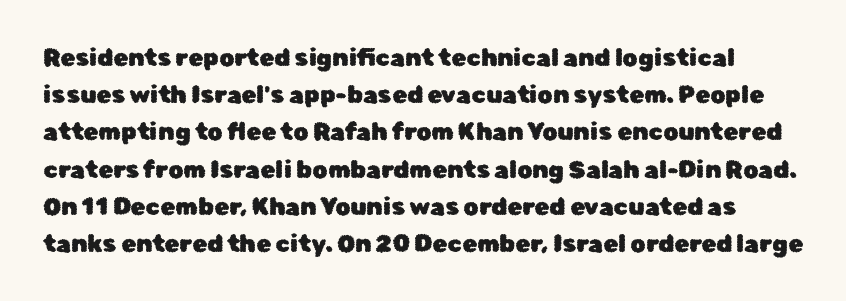
Check under the words: just untouched page. Notice how the stems are strictly vertical — no italics here. The gaps between neighbouring characters are ordinary and unremarkable. Vertical spacing — default.
